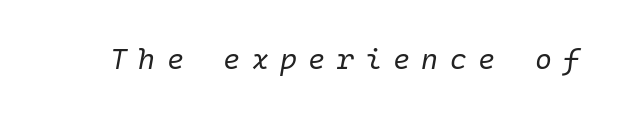
The image shows 29 px regular-weight type, italic (leaning right), monospaced; set unusually wide letter spacing (+0.39 em), not underlined; low stroke contrast and a medium x-height.
